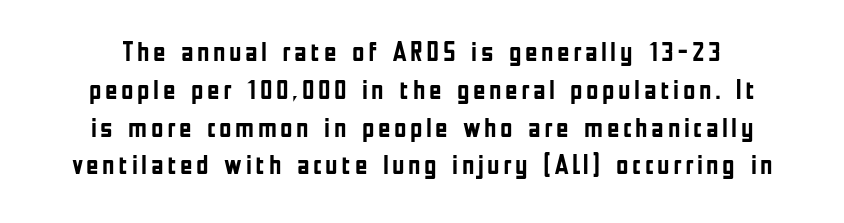
Heft: maximum for text — a bold. Glance below the letters and you will spot only blank space. If you drew a line through each stem, it would be perfectly vertical. These lines sit exactly where default settings would place them.
